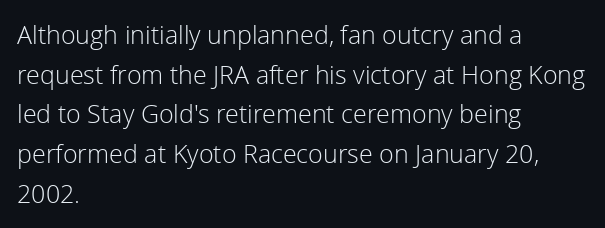
Q: Is the text bold? A: No.
Q: Is the text italic (slanted)? A: No, it is upright.
Q: Is the text underlined? A: No.
Q: How is the paragraph aligned? A: Left-aligned.
Q: Is the spacing between letters normal or unusually wide? A: Normal.
Q: Is the spacing between lines tight, normal or loose? A: Normal.
